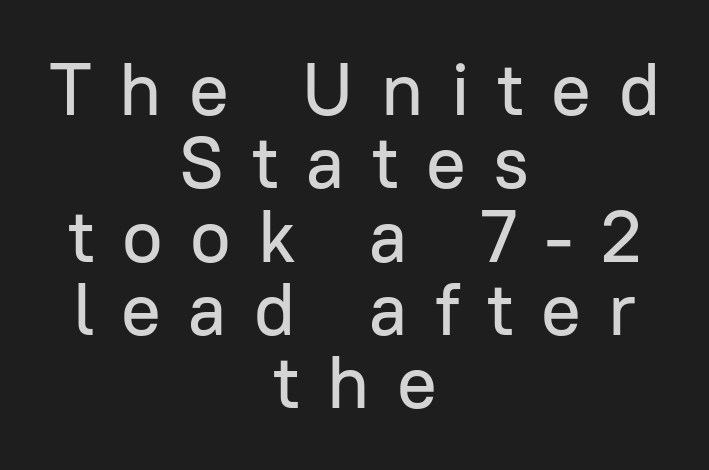
The image shows 74 px sans-serif type, upright; set centered, tight line spacing (0.99x), unusually wide letter spacing (+0.37 em), not underlined; low stroke contrast and a medium x-height.
